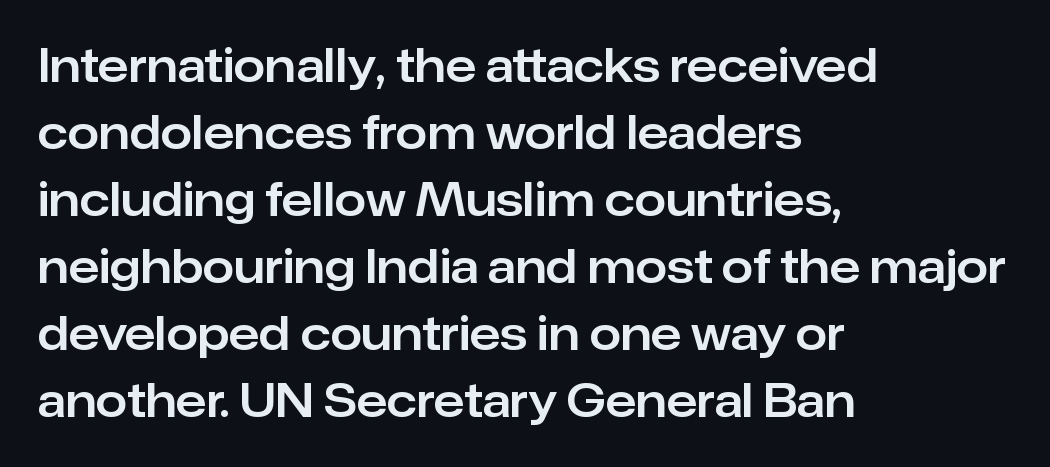
Underline: absent. A typesetter would label this face a sans. Layout note: lines flush left. Note the varied advance widths — an 'i' is clearly narrower than an 'm'. Vertically, the passage feels balanced, rows spaced as you'd expect.
